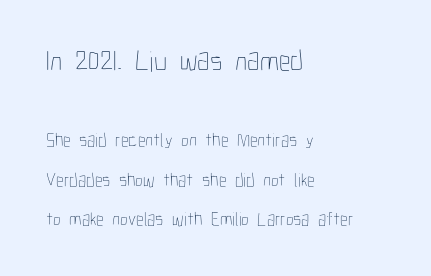
Reading down the block, your eye returns to a fixed left position each line. The gaps between neighbouring characters are ordinary and unremarkable. Posture: vertical. A clean baseline with only descenders dipping below it. Block one is the big one; block two sits smaller underneath.
